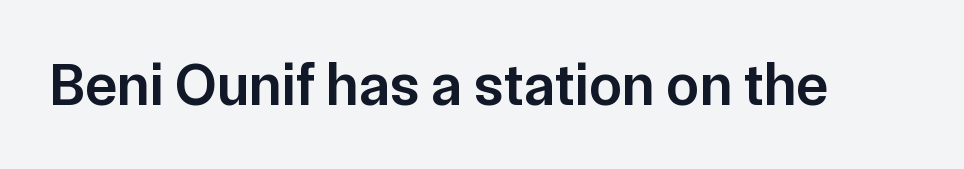
The image shows 60 px semibold sans-serif type, upright; set normal letter spacing, not underlined; low stroke contrast and a medium x-height.
